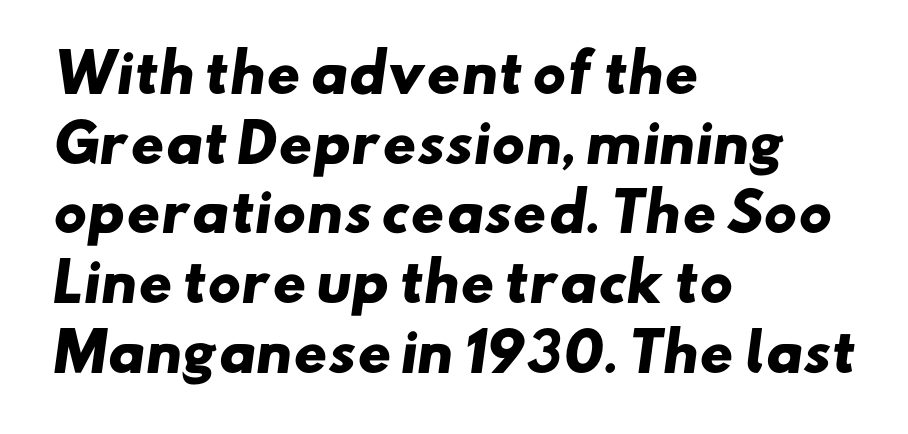
How would I describe the line gaps? Plain and ordinary. Note the varied advance widths — an 'i' is clearly narrower than an 'm'. Is the letter spacing exaggerated? No — it looks like the ordinary default. These words are printed bold, with thick strokes throughout.
